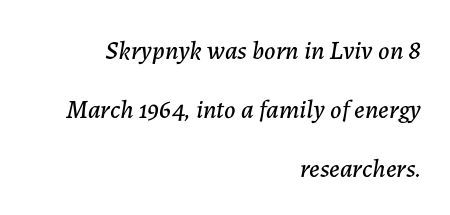
Q: Is the text italic (slanted)? A: Yes, it leans right by about 7 degrees.
Q: Is the text underlined? A: No.
Q: How is the paragraph aligned? A: Right-aligned.
Q: Is the spacing between letters normal or unusually wide? A: Normal.
Q: Is the spacing between lines tight, normal or loose? A: Loose.
